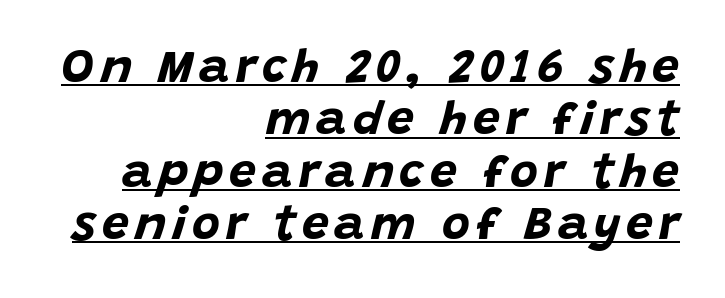
Q: Is the text bold? A: Yes.
Q: Is the text italic (slanted)? A: Yes, it leans right by about 15 degrees.
Q: Is the text underlined? A: Yes.
Q: How is the paragraph aligned? A: Right-aligned.
Q: Is the spacing between lines tight, normal or loose? A: Tight.
Q: Width (condensed, normal, or wide)? A: Normal.
Q: Stroke contrast? A: Low.
Q: x-height? A: Large.
Q: Monospaced? A: No.
